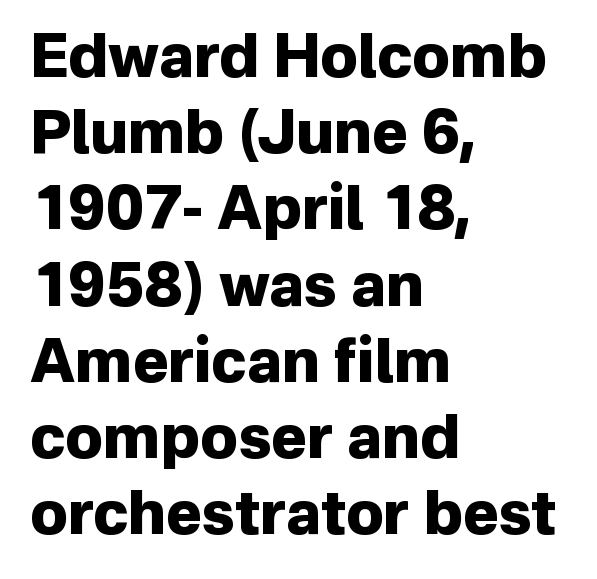
The image shows 60 px heavy sans-serif type, upright; set left-aligned, normal line spacing (1.27x), normal letter spacing, not underlined; low stroke contrast and a medium x-height.
